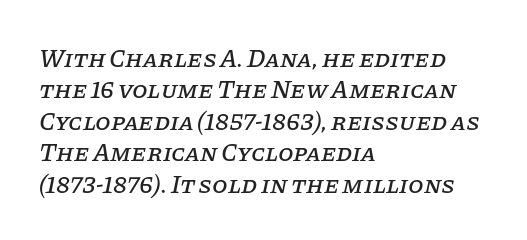
The image shows 25 px text type, italic (leaning right); set left-aligned, normal line spacing (1.26x), normal letter spacing, not underlined.
